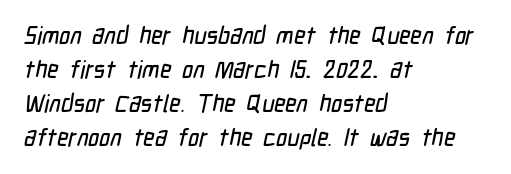
Successive baselines arrive at the customary interval. Caption: multi-line text, flush left, ragged right. Honestly, there is no underline to notice here at all. Letter spacing: default.
